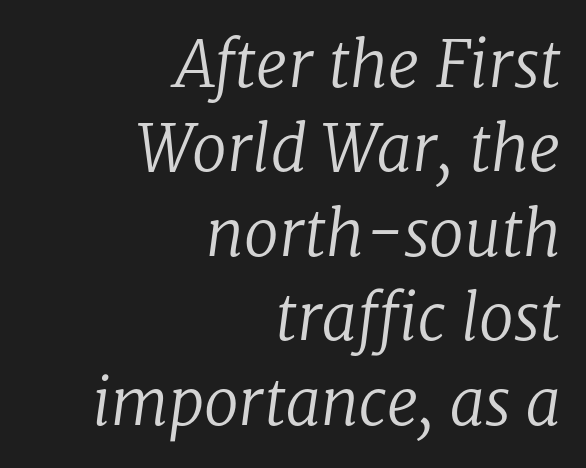
{"serif": "yes", "italic": "yes", "lean": "right", "slant_degrees": 8, "bold": "no", "weight": "regular", "width": "normal", "stroke_contrast": "low", "x_height": "medium", "monospaced": "no", "underline": "no", "align": "right", "line_spacing": "normal", "line_spacing_ratio": 1.34, "letter_spacing": "normal", "letter_spacing_em": 0.0, "glyph_px": 63}
